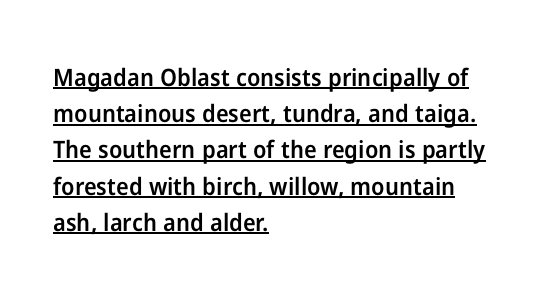
The image shows 24 px text type, upright; set left-aligned, normal line spacing (1.51x), normal letter spacing, underlined.
